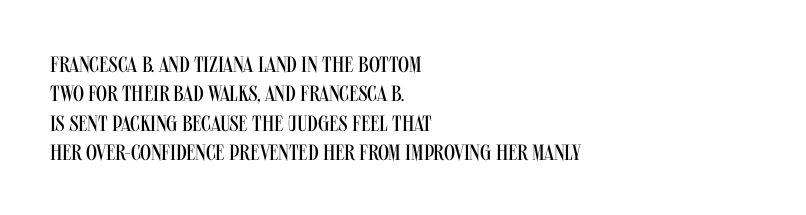
{"italic": "no", "bold": "no", "underline": "no", "align": "left", "line_spacing": "normal", "line_spacing_ratio": 1.33, "letter_spacing": "normal", "letter_spacing_em": 0.0, "glyph_px": 22}
